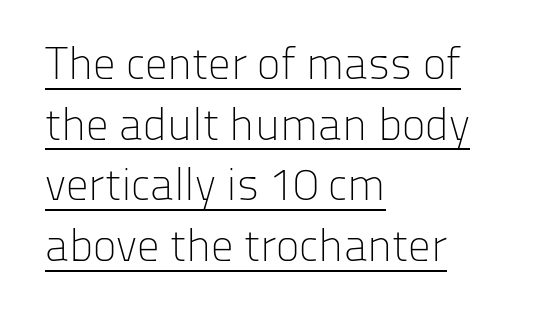
Q: Is the text bold? A: No.
Q: Is the text italic (slanted)? A: No, it is upright.
Q: Is the typeface a serif or a sans-serif typeface? A: Sans-serif.
Q: Is the text underlined? A: Yes.
Q: How is the paragraph aligned? A: Left-aligned.
Q: Is the spacing between letters normal or unusually wide? A: Normal.
Q: Is the spacing between lines tight, normal or loose? A: Normal.
Q: Width (condensed, normal, or wide)? A: Normal.
Q: Stroke contrast? A: Low.
Q: x-height? A: Medium.
Q: Monospaced? A: No.
